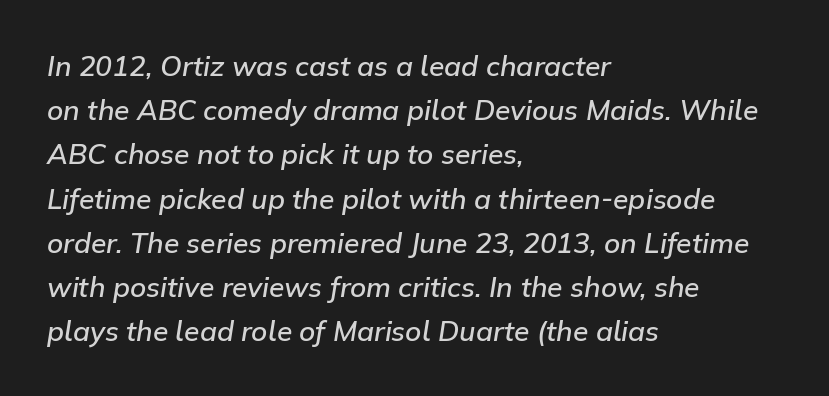
Q: Is the text bold? A: Semi-bold.
Q: Is the text italic (slanted)? A: Yes, it leans right by about 9 degrees.
Q: Is the text underlined? A: No.
Q: How is the paragraph aligned? A: Left-aligned.
Q: Is the spacing between letters normal or unusually wide? A: Normal.
Q: Is the spacing between lines tight, normal or loose? A: Normal.
Q: Width (condensed, normal, or wide)? A: Normal.
Q: Stroke contrast? A: Low.
Q: x-height? A: Medium.
Q: Monospaced? A: No.
